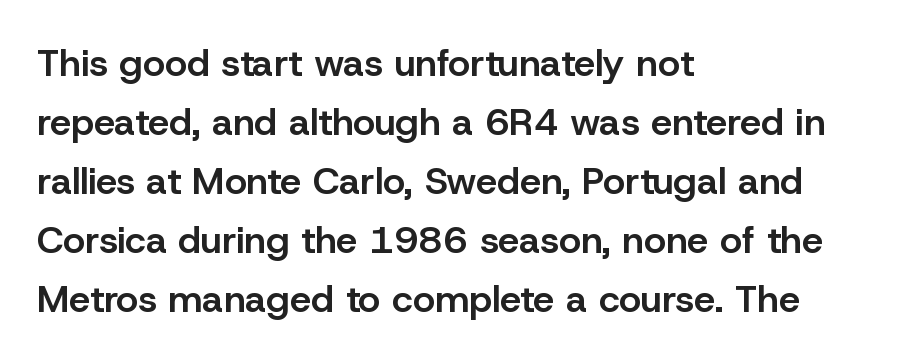
The image shows 38 px semibold sans-serif type, upright; set left-aligned, normal line spacing (1.55x), normal letter spacing, not underlined; low stroke contrast and a medium x-height.
